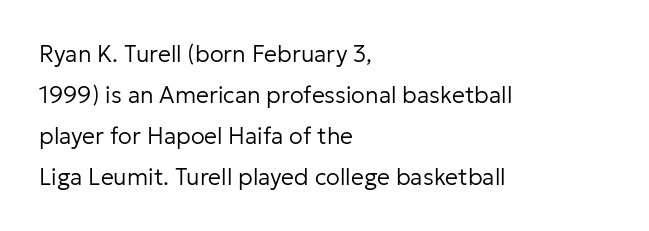
The image shows 23 px text type, upright; set left-aligned, line spacing 1.78x, normal letter spacing, not underlined.
